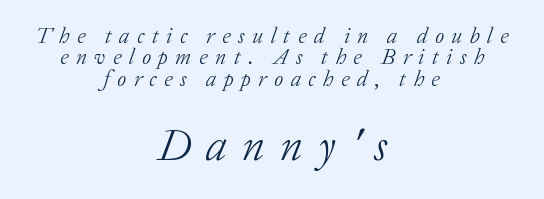
Q: Is the text bold? A: No.
Q: Is the text italic (slanted)? A: Yes, it leans right by about 20 degrees.
Q: Is the typeface a serif or a sans-serif typeface? A: Serif.
Q: Is the text underlined? A: No.
Q: How is the paragraph aligned? A: Centered.
Q: Is the spacing between letters normal or unusually wide? A: Unusually wide.
Q: Is the spacing between lines tight, normal or loose? A: Tight.
Q: Which block of text is set in a larger size, the first (top) or the second (bottom)? A: The second (bottom) one.
Q: Width (condensed, normal, or wide)? A: Normal.
Q: Stroke contrast? A: Low.
Q: x-height? A: Medium.
Q: Monospaced? A: No.
